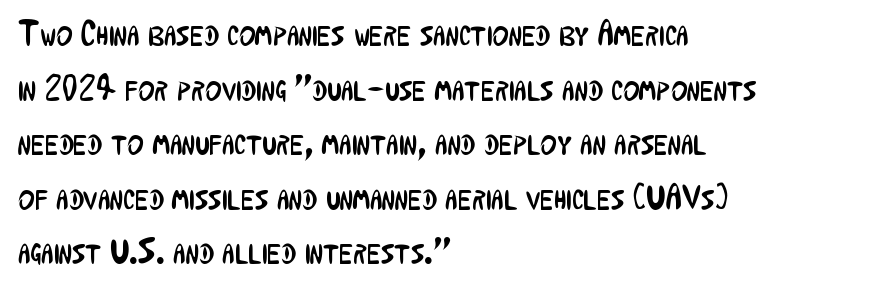
{"serif": "no", "italic": "no", "bold": "no", "weight": "regular", "width": "condensed", "stroke_contrast": "low", "x_height": "medium", "monospaced": "no", "underline": "no", "align": "left", "line_spacing": "normal", "line_spacing_ratio": 1.56, "letter_spacing": "normal", "letter_spacing_em": 0.0, "glyph_px": 35}
